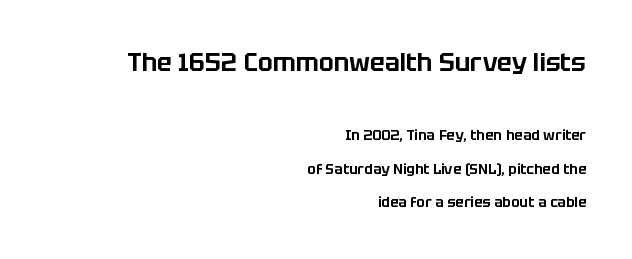
The image shows 25 px text type, upright; set right-aligned, loose line spacing (2.4x), normal letter spacing, not underlined; the first (top) block is 1.79x larger.
